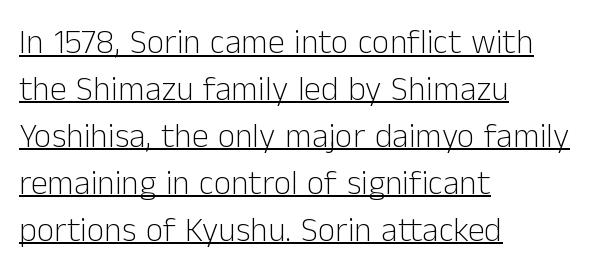
Q: Is the text bold? A: No.
Q: Is the text italic (slanted)? A: No, it is upright.
Q: Is the typeface a serif or a sans-serif typeface? A: Sans-serif.
Q: Is the text underlined? A: Yes.
Q: How is the paragraph aligned? A: Left-aligned.
Q: Is the spacing between letters normal or unusually wide? A: Normal.
Q: Is the spacing between lines tight, normal or loose? A: Normal.
Q: Width (condensed, normal, or wide)? A: Normal.
Q: Stroke contrast? A: Low.
Q: x-height? A: Medium.
Q: Monospaced? A: No.
